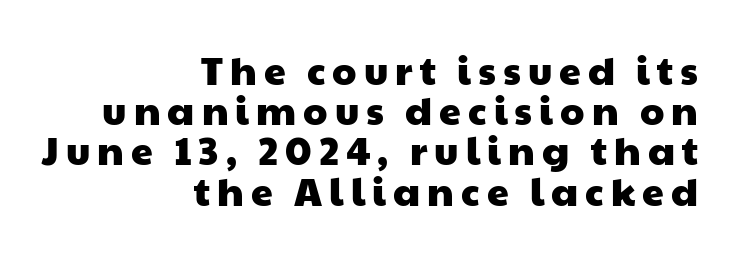
The text block is weighted toward the right margin, trailing off unevenly leftward. This sample has the flowing, uneven cadence of proportional lettering. The typeface chosen for these lines omits serifs. How would I describe the line gaps? Narrow and economical.
